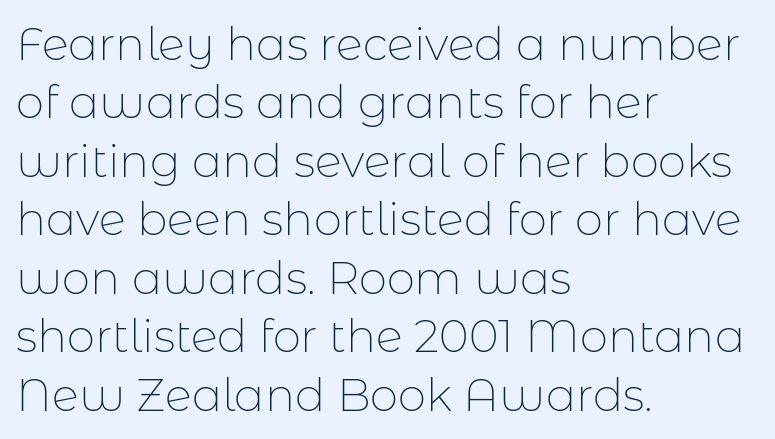
The image shows 45 px thin sans-serif type, upright; set left-aligned, normal line spacing (1.3x), normal letter spacing, not underlined; low stroke contrast and a medium x-height.
